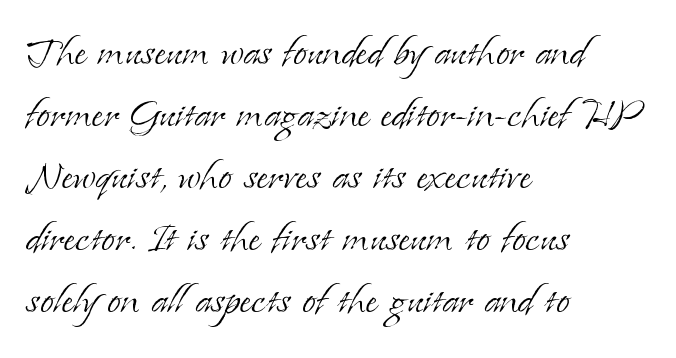
Q: Is the text bold? A: No.
Q: Is the text italic (slanted)? A: Yes.
Q: Is the typeface a serif or a sans-serif typeface? A: Serif.
Q: Is the text underlined? A: No.
Q: How is the paragraph aligned? A: Left-aligned.
Q: Is the spacing between letters normal or unusually wide? A: Normal.
Q: Width (condensed, normal, or wide)? A: Normal.
Q: Stroke contrast? A: Low.
Q: x-height? A: Small.
Q: Monospaced? A: No.
